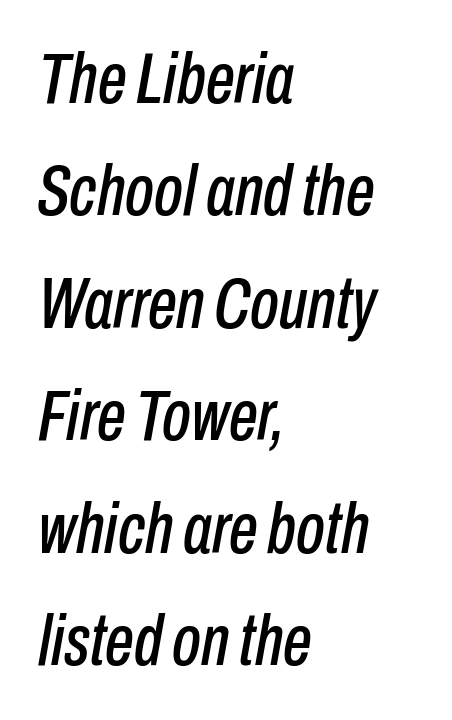
Q: Is the text italic (slanted)? A: Yes, it leans right by about 10 degrees.
Q: Is the text underlined? A: No.
Q: How is the paragraph aligned? A: Left-aligned.
Q: Is the spacing between letters normal or unusually wide? A: Normal.
Q: Is the spacing between lines tight, normal or loose? A: Normal.
Q: Width (condensed, normal, or wide)? A: Condensed.
Q: Stroke contrast? A: Low.
Q: x-height? A: Medium.
Q: Monospaced? A: No.
